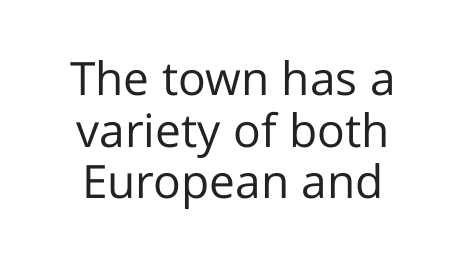
Each letter keeps its own natural width here, so spacing adapts to shape. Honestly, there is no underline to notice here at all. Is the block centered? Yes — each line is placed symmetrically about the middle. Letterform terminals end flat and unadorned throughout the passage.
